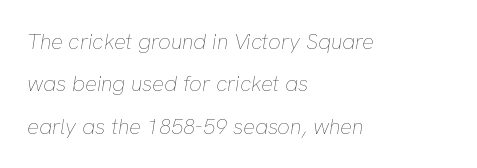
No extra tracking has been applied to these lines. Nothing heavy about these letters — not bold at all. This sample is left-justified, so line endings fall wherever the words run out. Letters rest on an invisible, unmarked baseline.
